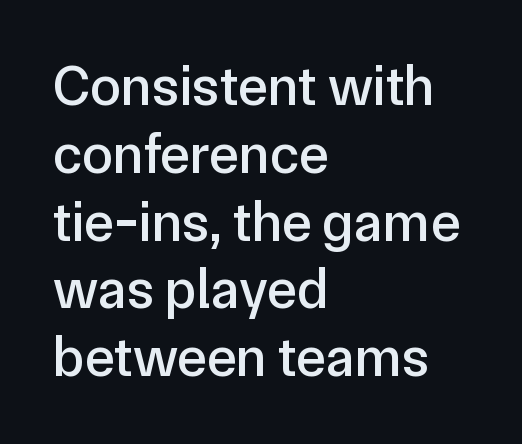
Posture: vertical. Standard letterfit; no display-style spreading of the glyphs. Looks like regular typesetting: each glyph gets only the width it needs. Horizontally, the lines are justified to the leading edge only. Unmarked baselines from the first word to the last. Serif or sans? Sans — the stroke terminals are bare.
